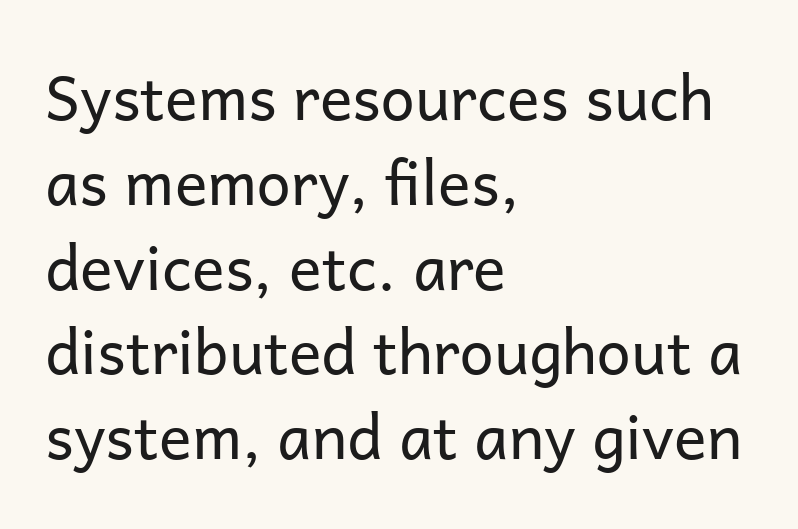
The image shows 61 px regular-weight sans-serif type, upright; set left-aligned, normal line spacing (1.39x), normal letter spacing, not underlined; low stroke contrast and a medium x-height.
